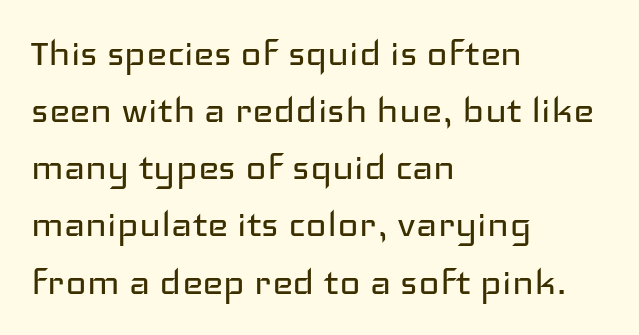
The image shows 45 px regular-weight, wide sans-serif type, upright; set left-aligned, normal line spacing (1.27x), normal letter spacing, not underlined; low stroke contrast and a medium x-height.
